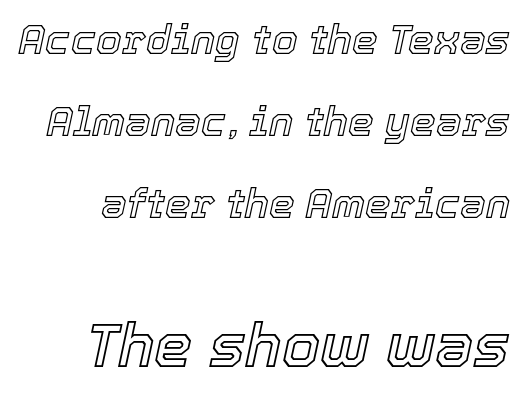
The baseline area is clear. Look at the glyph heights: the lower group is clearly the bigger setting. Varying glyph widths throughout — classic text-font behaviour. Whoever set this chose breathing room over compactness in the vertical rhythm.
